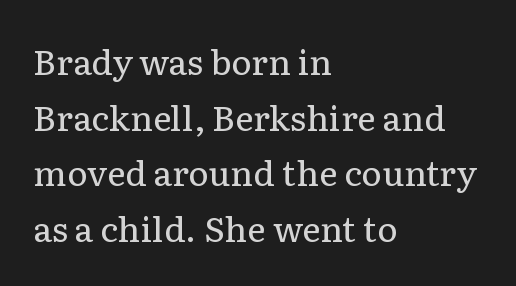
{"serif": "yes", "italic": "no", "bold": "no", "weight": "regular", "width": "normal", "stroke_contrast": "low", "x_height": "medium", "monospaced": "no", "underline": "no", "align": "left", "line_spacing": "normal", "line_spacing_ratio": 1.59, "letter_spacing": "normal", "letter_spacing_em": 0.0, "glyph_px": 35}
